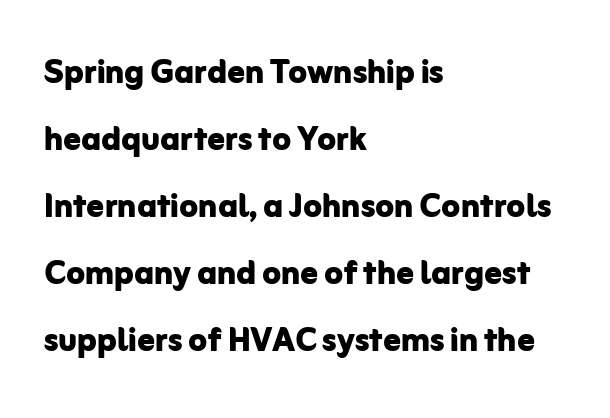
Q: Is the text bold? A: Yes.
Q: Is the text italic (slanted)? A: No, it is upright.
Q: Is the typeface a serif or a sans-serif typeface? A: Sans-serif.
Q: Is the text underlined? A: No.
Q: How is the paragraph aligned? A: Left-aligned.
Q: Is the spacing between letters normal or unusually wide? A: Normal.
Q: Is the spacing between lines tight, normal or loose? A: Normal.
Q: Width (condensed, normal, or wide)? A: Normal.
Q: Stroke contrast? A: Low.
Q: x-height? A: Medium.
Q: Monospaced? A: No.
